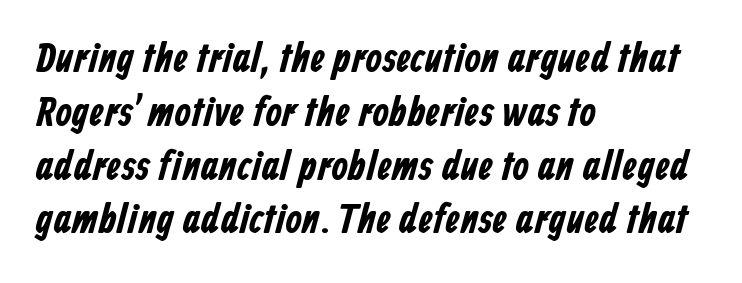
The image shows 42 px condensed sans-serif type; set left-aligned, normal line spacing (1.28x), normal letter spacing, not underlined; low stroke contrast and a medium x-height.
